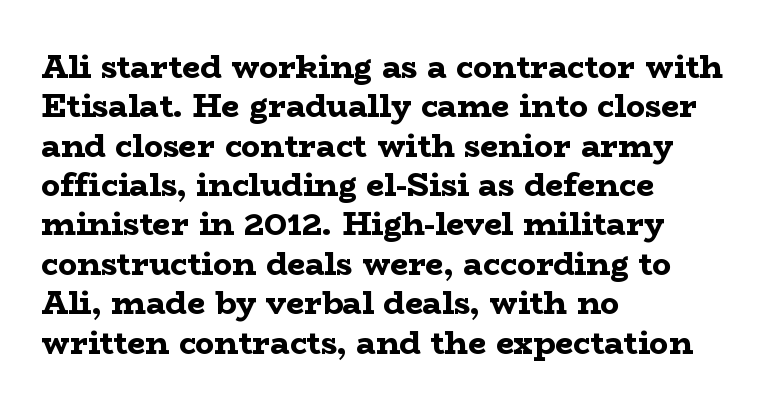
The image shows 32 px bold, wide serif type, upright; set left-aligned, line spacing 1.23x, normal letter spacing, not underlined; low stroke contrast and a medium x-height.
